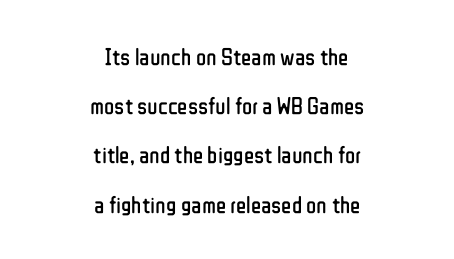
Q: Is the text bold? A: No.
Q: Is the text italic (slanted)? A: No, it is upright.
Q: Is the text underlined? A: No.
Q: How is the paragraph aligned? A: Centered.
Q: Is the spacing between letters normal or unusually wide? A: Normal.
Q: Is the spacing between lines tight, normal or loose? A: Loose.
